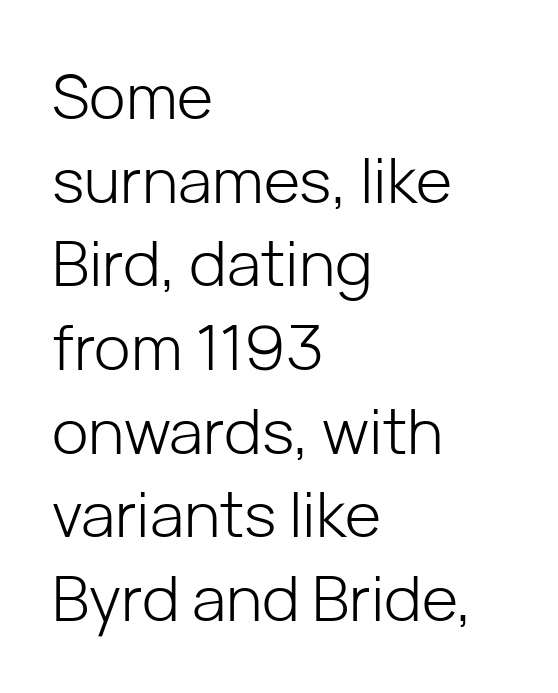
Q: Is the text bold? A: No.
Q: Is the text italic (slanted)? A: No, it is upright.
Q: Is the typeface a serif or a sans-serif typeface? A: Sans-serif.
Q: Is the text underlined? A: No.
Q: How is the paragraph aligned? A: Left-aligned.
Q: Is the spacing between letters normal or unusually wide? A: Normal.
Q: Is the spacing between lines tight, normal or loose? A: Normal.
Q: Width (condensed, normal, or wide)? A: Normal.
Q: Stroke contrast? A: Low.
Q: x-height? A: Medium.
Q: Monospaced? A: No.
